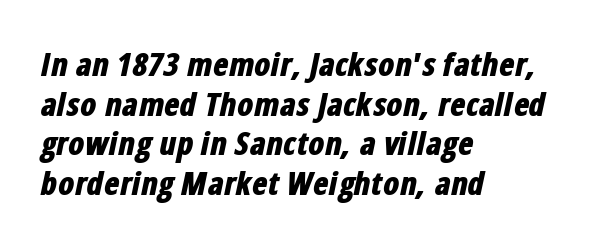
Q: Is the text bold? A: Yes.
Q: Is the text italic (slanted)? A: Yes, it leans right by about 12 degrees.
Q: Is the text underlined? A: No.
Q: How is the paragraph aligned? A: Left-aligned.
Q: Is the spacing between letters normal or unusually wide? A: Normal.
Q: Width (condensed, normal, or wide)? A: Condensed.
Q: Stroke contrast? A: Low.
Q: x-height? A: Medium.
Q: Monospaced? A: No.
